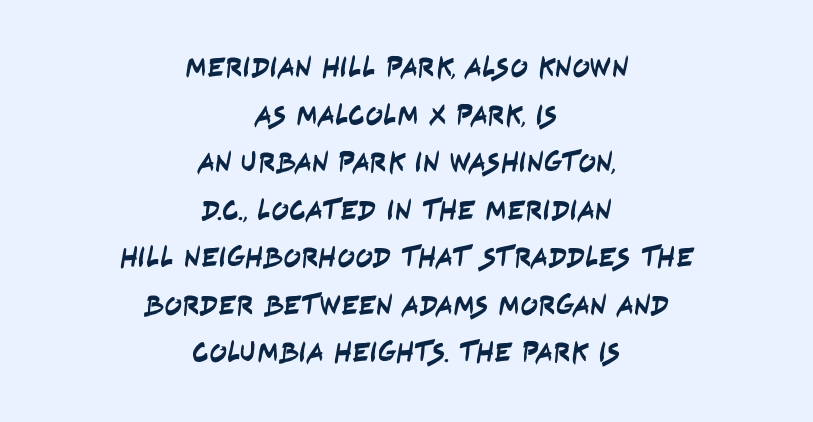
The image shows 29 px condensed sans-serif type; set centered, normal line spacing (1.64x), normal letter spacing, not underlined; low stroke contrast and a large x-height.
